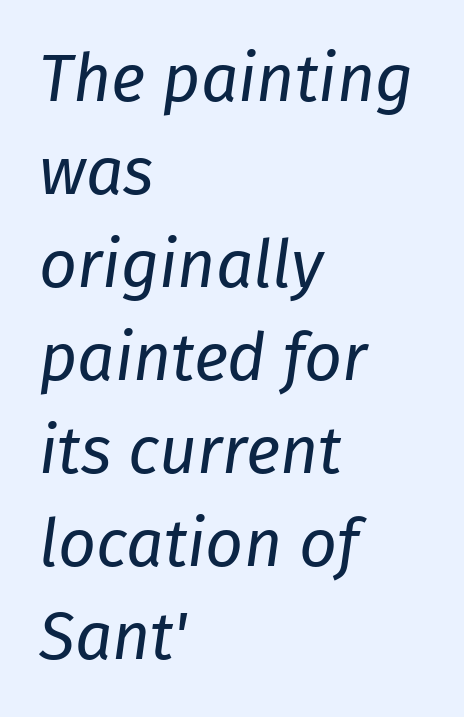
How would I describe the line gaps? Plain and ordinary. Posture: slanted. The setting favours the left margin, as ordinary paragraphs usually do. The space directly below the letters is spotless.
